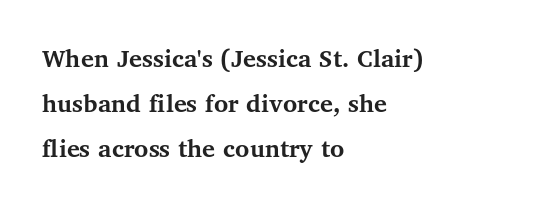
The image shows 27 px bold type, upright; set left-aligned, normal line spacing (1.66x), normal letter spacing, not underlined.
